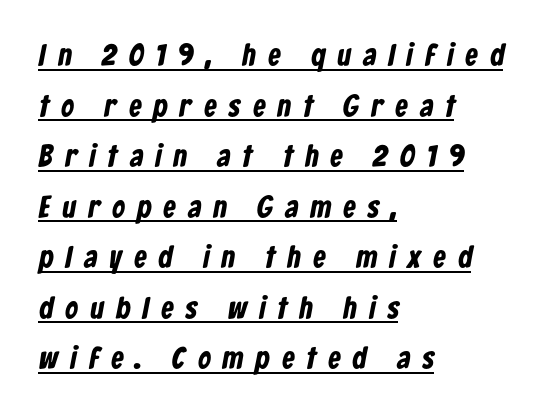
The image shows 31 px bold, condensed sans-serif type; set left-aligned, normal line spacing (1.63x), unusually wide letter spacing (+0.4 em), underlined; low stroke contrast and a medium x-height.
